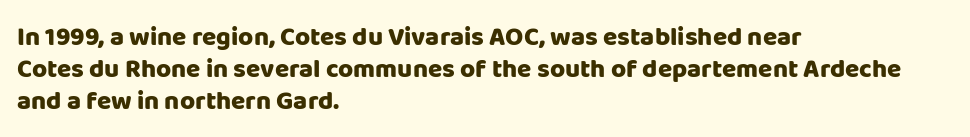
{"italic": "no", "bold": "yes", "underline": "no", "align": "left", "line_spacing_ratio": 1.23, "letter_spacing": "normal", "letter_spacing_em": 0.0, "glyph_px": 26}
